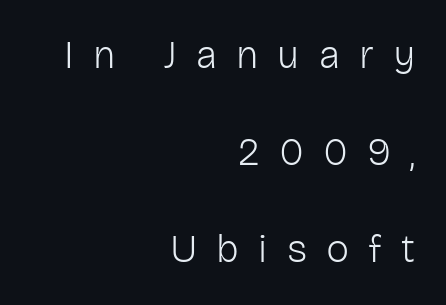
The image shows 39 px light sans-serif type, upright; set right-aligned, loose line spacing (2.49x), unusually wide letter spacing (+0.49 em), not underlined; low stroke contrast and a medium x-height.
